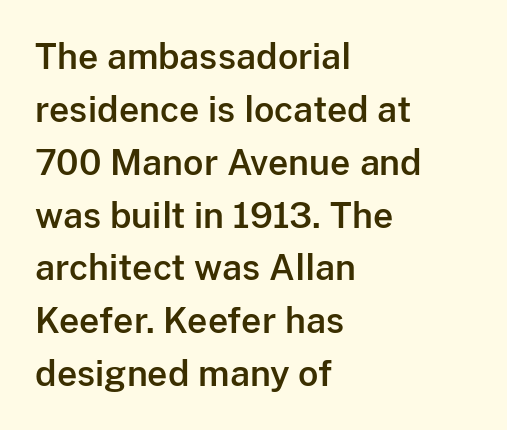
The gap between lines stays unmarked. Is there much room between lines? A standard amount, neither cramped nor airy. Inter-character spacing is left at the font's built-in metrics. The rendering anchors every line to the left-hand side. This is roman type, the default non-slanted kind.
